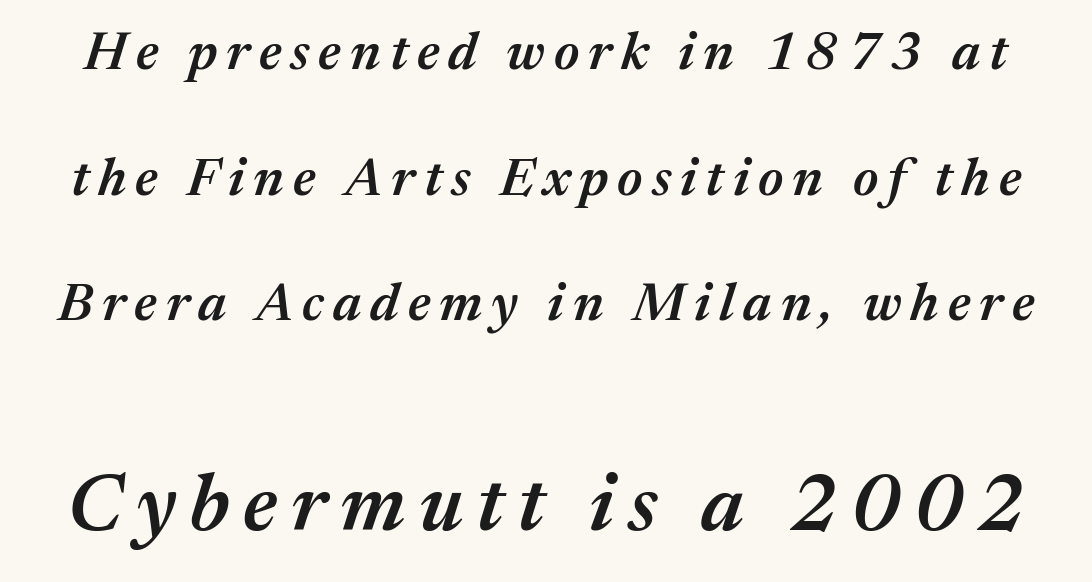
{"italic": "yes", "lean": "right", "slant_degrees": 17, "bold": "semi", "weight": "semibold", "width": "normal", "stroke_contrast": "medium", "x_height": "medium", "monospaced": "no", "underline": "no", "line_spacing": "loose", "line_spacing_ratio": 2.37, "larger_block": "second", "size_ratio": 1.51, "glyph_px": 80}
